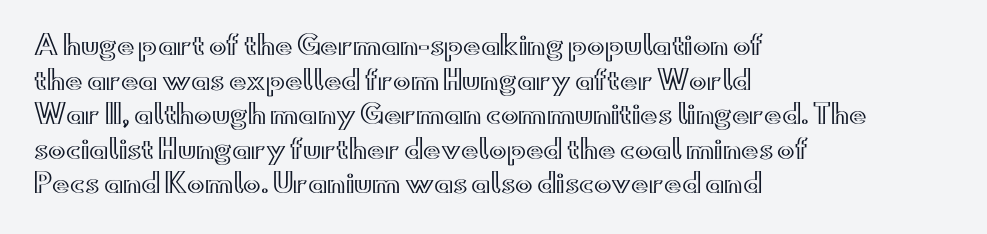
{"italic": "no", "underline": "no", "align": "left", "line_spacing": "normal", "line_spacing_ratio": 1.33, "letter_spacing": "normal", "letter_spacing_em": 0.0, "glyph_px": 26}
